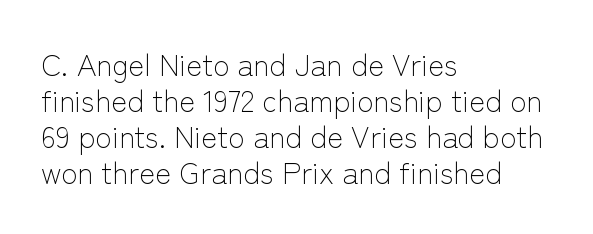
A typesetter would mark this as roman, not italic. Letter spacing: default. Varying glyph widths throughout — classic text-font behaviour. Lines of text with bare space underneath.
